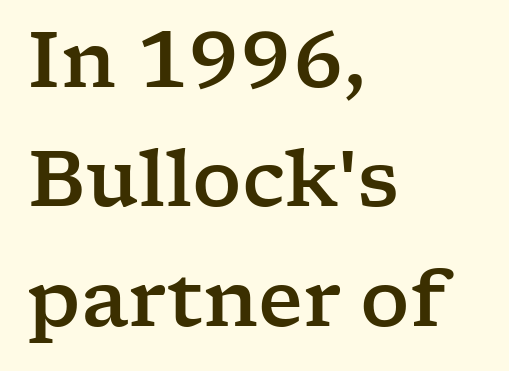
Default kerning and tracking; the words read as compact shapes. Font category for this specimen: serif. The lines in this sample share a left origin and differ only in where they stop. In terms of leading, this rendering sits right in the middle. Decoration check: the copy has no underline.
